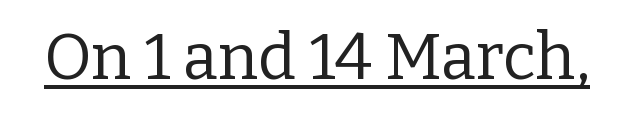
Q: Is the text bold? A: No.
Q: Is the text italic (slanted)? A: No, it is upright.
Q: Is the typeface a serif or a sans-serif typeface? A: Serif.
Q: Is the text underlined? A: Yes.
Q: Is the spacing between letters normal or unusually wide? A: Normal.
Q: Width (condensed, normal, or wide)? A: Normal.
Q: Stroke contrast? A: Low.
Q: x-height? A: Medium.
Q: Monospaced? A: No.
